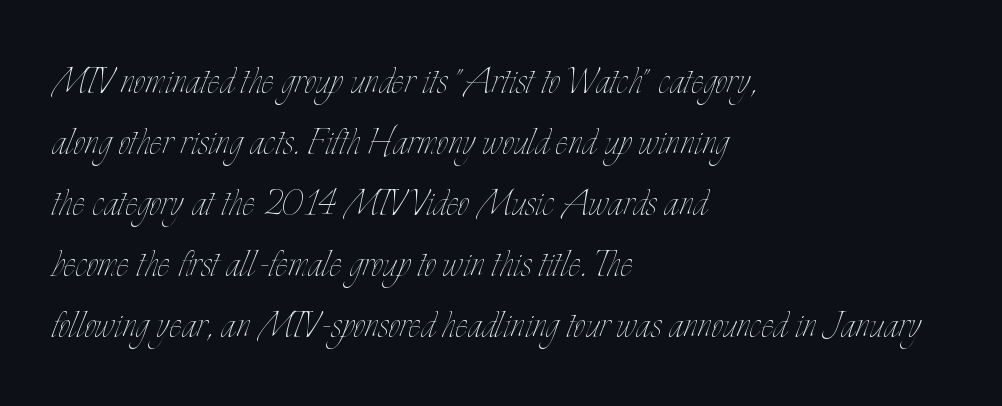
The image shows 47 px thin, condensed type; set left-aligned, normal line spacing (1.3x), normal letter spacing, not underlined; low stroke contrast and a small x-height.
